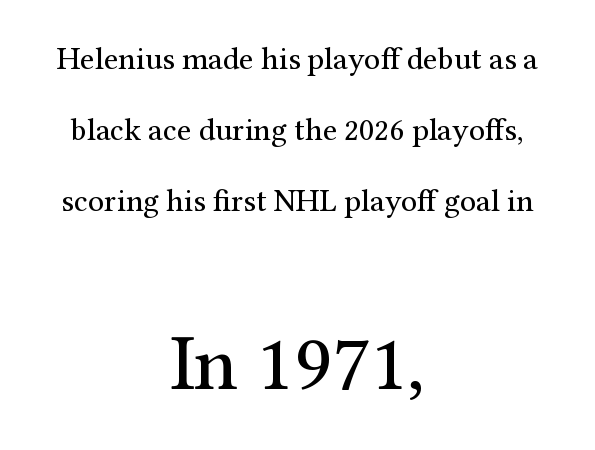
The image shows 80 px regular-weight serif type, upright; set centered, loose line spacing (2.22x), normal letter spacing, not underlined; the second (bottom) block is 2.5x larger; medium stroke contrast and a medium x-height.
